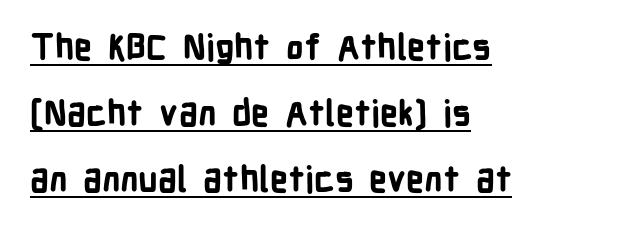
{"serif": "no", "italic": "no", "bold": "yes", "weight": "bold", "width": "condensed", "stroke_contrast": "low", "x_height": "medium", "monospaced": "no", "underline": "yes", "align": "left", "line_spacing_ratio": 1.89, "letter_spacing": "normal", "letter_spacing_em": 0.0, "glyph_px": 35}
